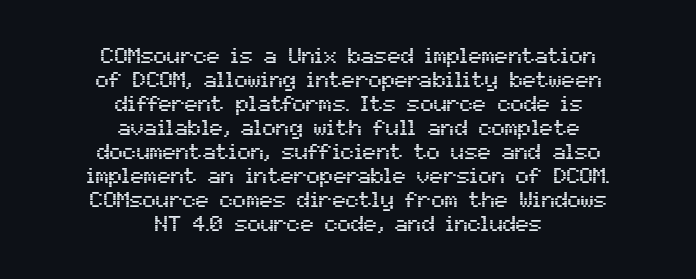
{"italic": "no", "underline": "no", "align": "center", "line_spacing": "tight", "line_spacing_ratio": 1.09, "letter_spacing": "normal", "letter_spacing_em": 0.0, "glyph_px": 22}
